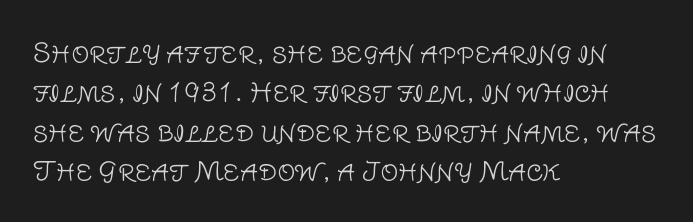
Q: Is the text bold? A: No.
Q: Is the text italic (slanted)? A: Yes.
Q: Is the text underlined? A: No.
Q: How is the paragraph aligned? A: Left-aligned.
Q: Is the spacing between letters normal or unusually wide? A: Normal.
Q: Is the spacing between lines tight, normal or loose? A: Normal.
